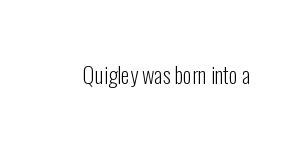
{"italic": "no", "bold": "no", "underline": "no", "letter_spacing": "normal", "letter_spacing_em": 0.0, "glyph_px": 22}
